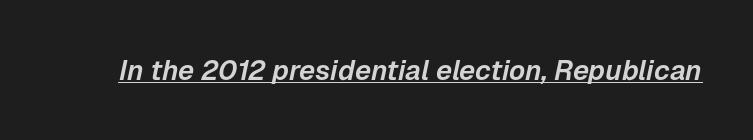
Standard letterfit; no display-style spreading of the glyphs. In terms of posture, this sample is oblique. Is this a fixed-width face? No — the glyphs have proportional, varying widths. Notice how a bar underscores the lettering throughout.
